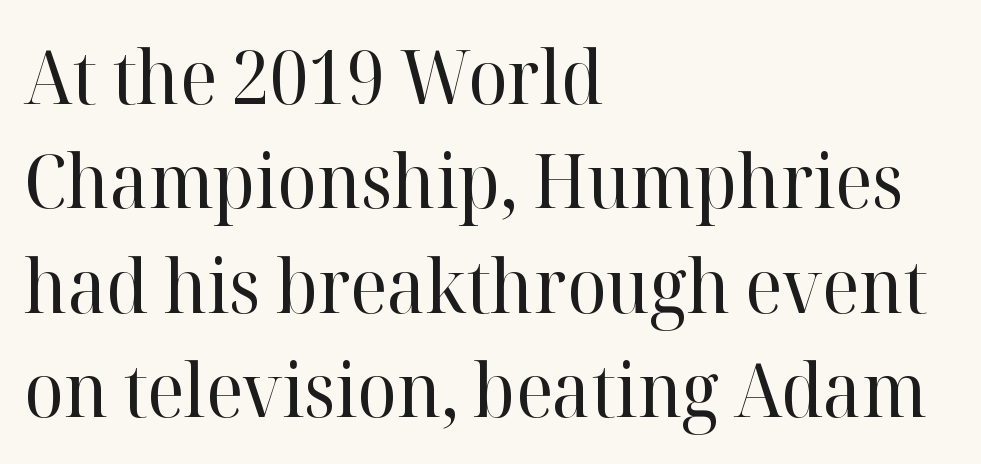
{"serif": "yes", "italic": "no", "bold": "no", "weight": "regular", "width": "normal", "stroke_contrast": "high", "x_height": "medium", "monospaced": "no", "underline": "no", "align": "left", "line_spacing": "normal", "line_spacing_ratio": 1.41, "letter_spacing": "normal", "letter_spacing_em": 0.0, "glyph_px": 74}
